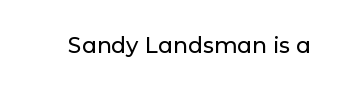
{"italic": "no", "underline": "no", "letter_spacing": "normal", "letter_spacing_em": 0.0, "glyph_px": 22}
